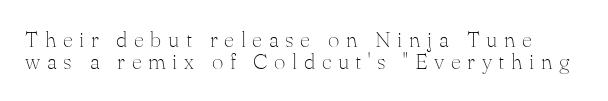
The image shows 22 px text type, upright; set tight line spacing (1.01x), unusually wide letter spacing (+0.3 em), not underlined.
